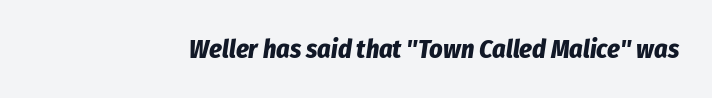
{"italic": "yes", "lean": "right", "slant_degrees": 8, "bold": "yes", "underline": "no", "letter_spacing": "normal", "letter_spacing_em": 0.0, "glyph_px": 26}
